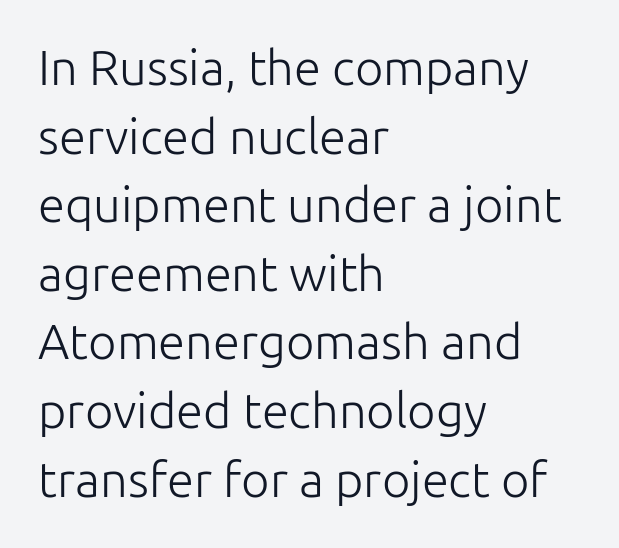
Q: Is the text bold? A: No.
Q: Is the text italic (slanted)? A: No, it is upright.
Q: Is the typeface a serif or a sans-serif typeface? A: Sans-serif.
Q: Is the text underlined? A: No.
Q: How is the paragraph aligned? A: Left-aligned.
Q: Is the spacing between letters normal or unusually wide? A: Normal.
Q: Is the spacing between lines tight, normal or loose? A: Normal.
Q: Width (condensed, normal, or wide)? A: Normal.
Q: Stroke contrast? A: Low.
Q: x-height? A: Medium.
Q: Monospaced? A: No.
